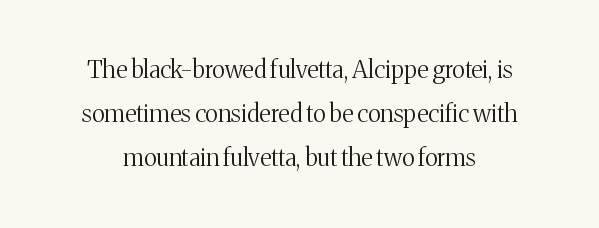
Q: Is the text bold? A: No.
Q: Is the text italic (slanted)? A: No, it is upright.
Q: Is the text underlined? A: No.
Q: Is the spacing between letters normal or unusually wide? A: Normal.
